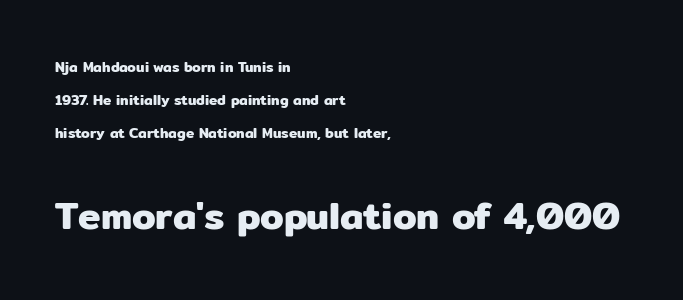
The image shows 38 px sans-serif type, upright; set left-aligned, loose line spacing (2.36x), normal letter spacing, not underlined; the second (bottom) block is 2.71x larger; low stroke contrast and a medium x-height.
